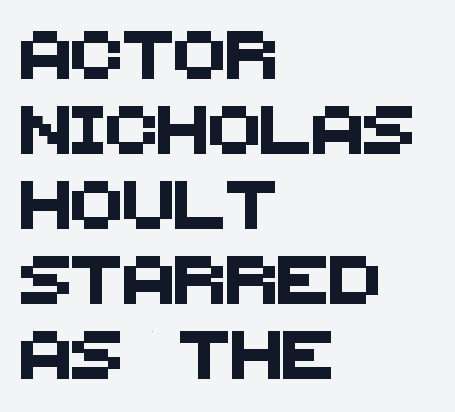
The image shows 48 px sans-serif type; set left-aligned, normal line spacing (1.56x), normal letter spacing, not underlined; medium stroke contrast and a large x-height.
